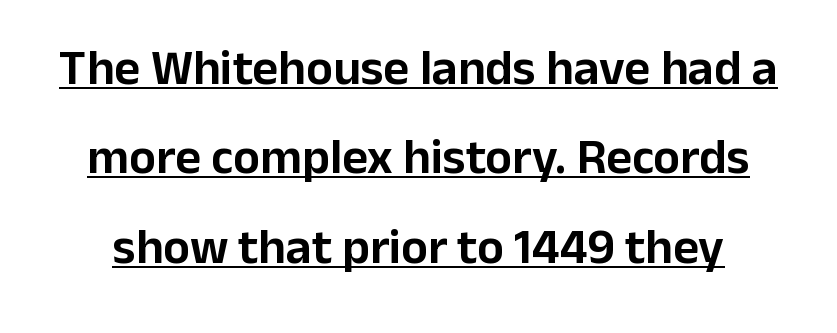
{"serif": "no", "italic": "no", "width": "normal", "stroke_contrast": "low", "x_height": "medium", "monospaced": "no", "underline": "yes", "line_spacing_ratio": 1.79, "letter_spacing": "normal", "letter_spacing_em": 0.0, "glyph_px": 50}
